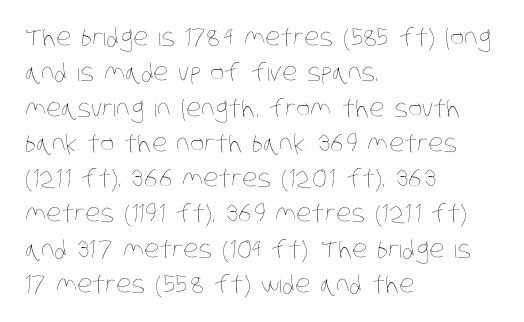
Q: Is the text bold? A: No.
Q: Is the text underlined? A: No.
Q: How is the paragraph aligned? A: Left-aligned.
Q: Is the spacing between letters normal or unusually wide? A: Normal.
Q: Is the spacing between lines tight, normal or loose? A: Normal.
